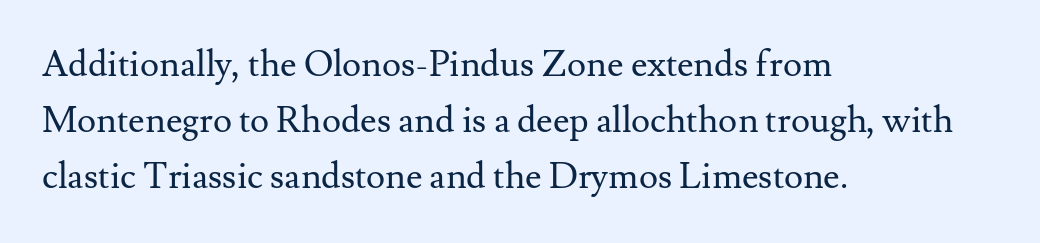
Q: Is the text bold? A: No.
Q: Is the text italic (slanted)? A: No, it is upright.
Q: Is the typeface a serif or a sans-serif typeface? A: Serif.
Q: Is the text underlined? A: No.
Q: How is the paragraph aligned? A: Left-aligned.
Q: Is the spacing between letters normal or unusually wide? A: Normal.
Q: Is the spacing between lines tight, normal or loose? A: Normal.
Q: Width (condensed, normal, or wide)? A: Normal.
Q: Stroke contrast? A: Medium.
Q: x-height? A: Small.
Q: Monospaced? A: No.
